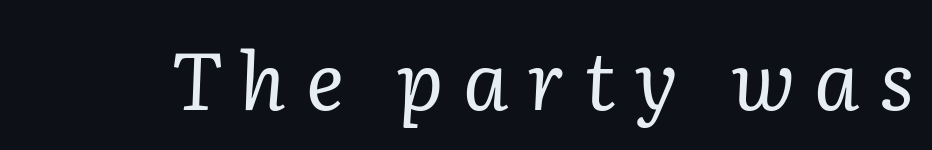
This rendering features lettering with no underline. Proportional: the letters do not fall into vertical columns. The rendering shows small feet on the letterforms — a serif design. This sample uses expanded letter spacing, leaving extra air between glyphs. An italicized treatment has been applied to the whole sample.
